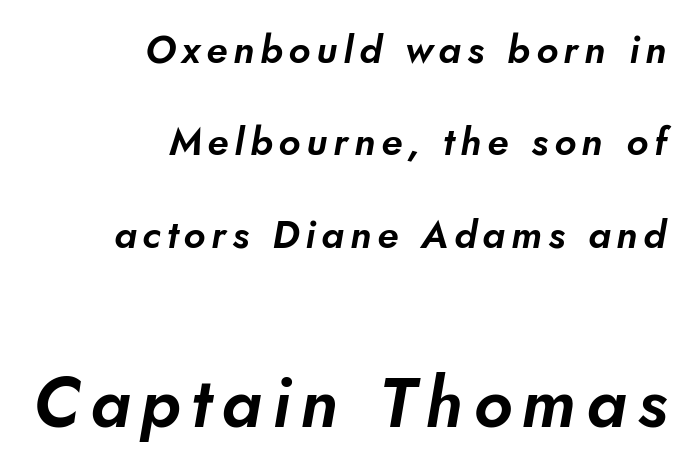
Descenders are the only things crossing below the line. Spacing verdict: proportional, widths tailored to each character. These lines stand farther apart than default settings would place them. Block two is the big one; block one sits smaller above it. The compositor pushed each line to the right boundary.
